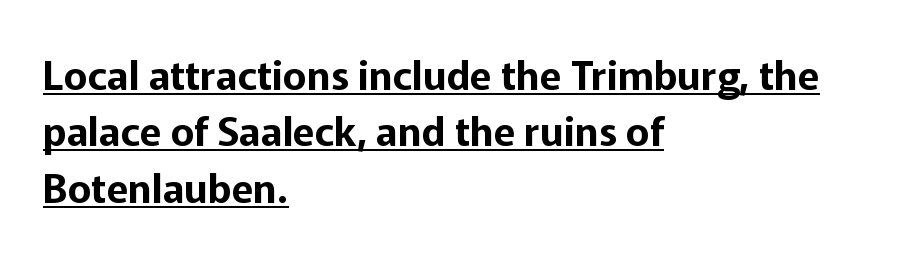
The image shows 40 px sans-serif type, upright; set left-aligned, normal line spacing (1.41x), normal letter spacing, underlined; low stroke contrast and a medium x-height.
